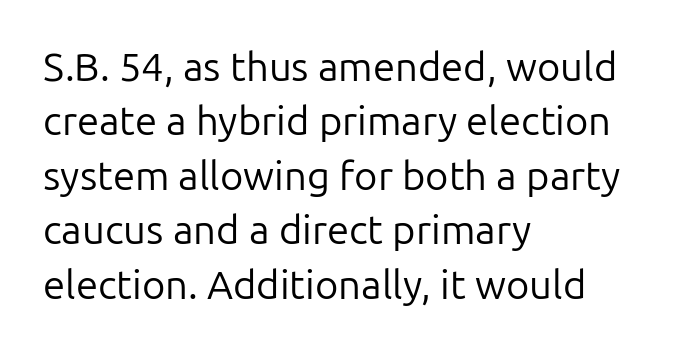
{"serif": "no", "italic": "no", "bold": "no", "weight": "regular", "width": "normal", "stroke_contrast": "low", "x_height": "medium", "monospaced": "no", "underline": "no", "align": "left", "line_spacing": "normal", "line_spacing_ratio": 1.36, "letter_spacing": "normal", "letter_spacing_em": 0.0, "glyph_px": 40}
